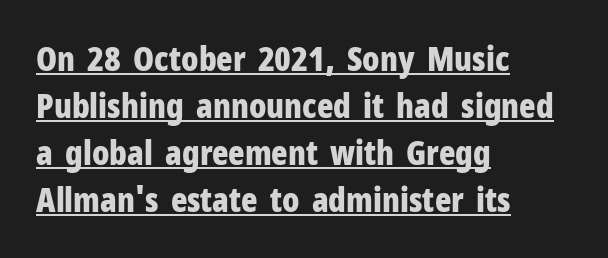
Q: Is the text bold? A: Yes.
Q: Is the text italic (slanted)? A: No, it is upright.
Q: Is the typeface a serif or a sans-serif typeface? A: Sans-serif.
Q: Is the text underlined? A: Yes.
Q: How is the paragraph aligned? A: Left-aligned.
Q: Is the spacing between letters normal or unusually wide? A: Normal.
Q: Is the spacing between lines tight, normal or loose? A: Normal.
Q: Width (condensed, normal, or wide)? A: Condensed.
Q: Stroke contrast? A: Low.
Q: x-height? A: Medium.
Q: Monospaced? A: No.
